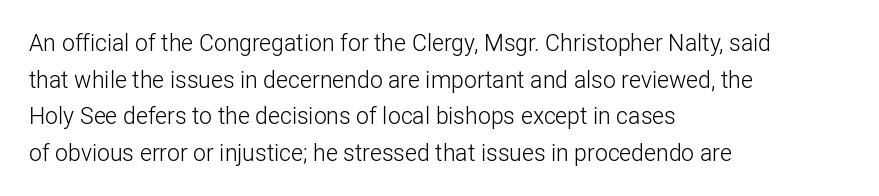
Q: Is the text bold? A: No.
Q: Is the text italic (slanted)? A: No, it is upright.
Q: Is the text underlined? A: No.
Q: How is the paragraph aligned? A: Left-aligned.
Q: Is the spacing between letters normal or unusually wide? A: Normal.
Q: Is the spacing between lines tight, normal or loose? A: Normal.
